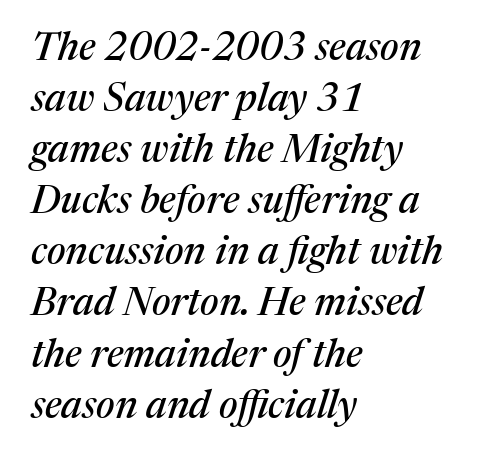
Is this a fixed-width face? No — the glyphs have proportional, varying widths. Nothing unusual about the tracking: characters are spaced as the font intends. The space beneath each line is pristine and unruled. Alignment: flush left.
